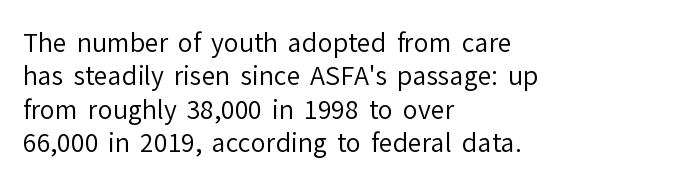
Notice how the stems are strictly vertical — no italics here. Clear beneath every line of the passage. Compared with typical paragraphs, the rows here are spaced about the same. The letters look calm and open, with moderate or lighter stems. Spacing between characters is what you'd get straight out of the box.
